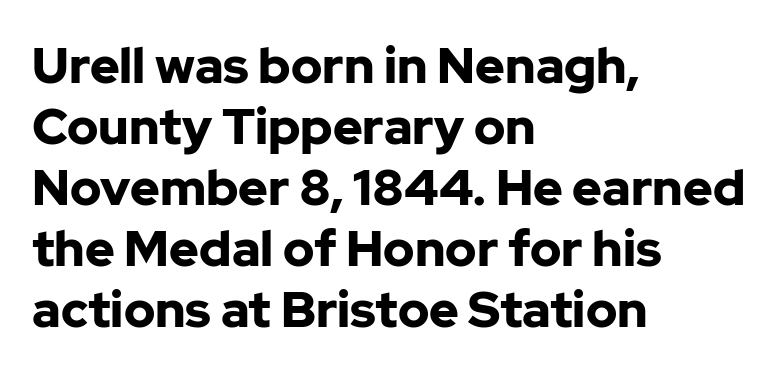
Beneath every word, the page is bare. Look at the bottom of the vertical strokes: they stop flat, with no serifs. The typography opts for an upright posture over an oblique one. Note the varied advance widths — an 'i' is clearly narrower than an 'm'. In CSS terms this would be text-align: left.
